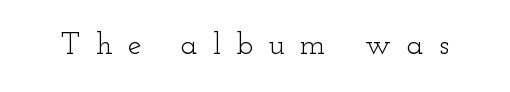
Q: Is the text bold? A: No.
Q: Is the text italic (slanted)? A: No, it is upright.
Q: Is the typeface a serif or a sans-serif typeface? A: Serif.
Q: Is the text underlined? A: No.
Q: Is the spacing between letters normal or unusually wide? A: Unusually wide.
Q: Width (condensed, normal, or wide)? A: Wide.
Q: Stroke contrast? A: Low.
Q: x-height? A: Small.
Q: Monospaced? A: No.
